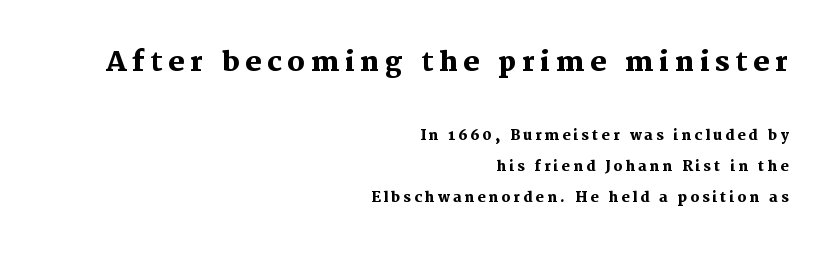
Inter-character spacing is expanded well beyond the font's built-in metrics. The sample has been set heavy, in full bold. The first block has been scaled up relative to the second. Rule under the text: the space is simply empty.
